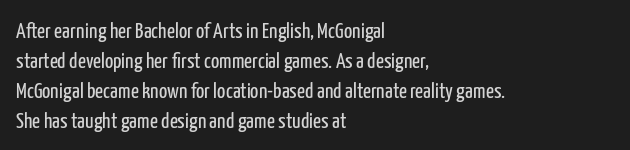
The letterforms sit shoulder to shoulder at normal distance. The space directly below the letters is spotless. Counters stay open thanks to moderate or lighter strokes. The vertical gap from one line to the next is medium. Ascenders rise straight up at ninety degrees. The ragged edge is on the right, which tells us the setting is flush left.
